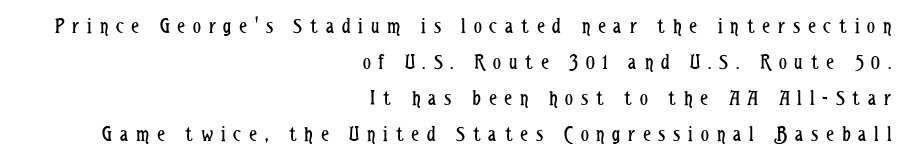
Q: Is the text bold? A: No.
Q: Is the text italic (slanted)? A: No, it is upright.
Q: Is the text underlined? A: No.
Q: How is the paragraph aligned? A: Right-aligned.
Q: Is the spacing between letters normal or unusually wide? A: Unusually wide.
Q: Is the spacing between lines tight, normal or loose? A: Normal.
